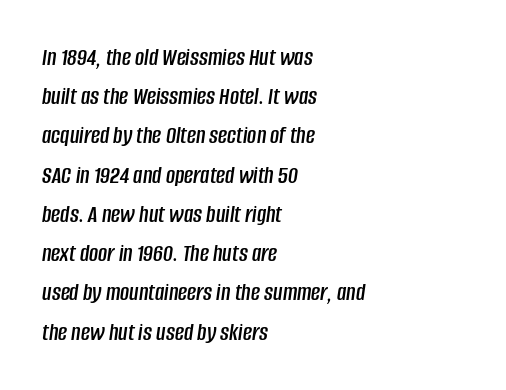
Left-aligned paragraph, ragged on the right. Slanted lettering throughout. Anything drawn beneath the words? Only blank space. Leading: standard.
